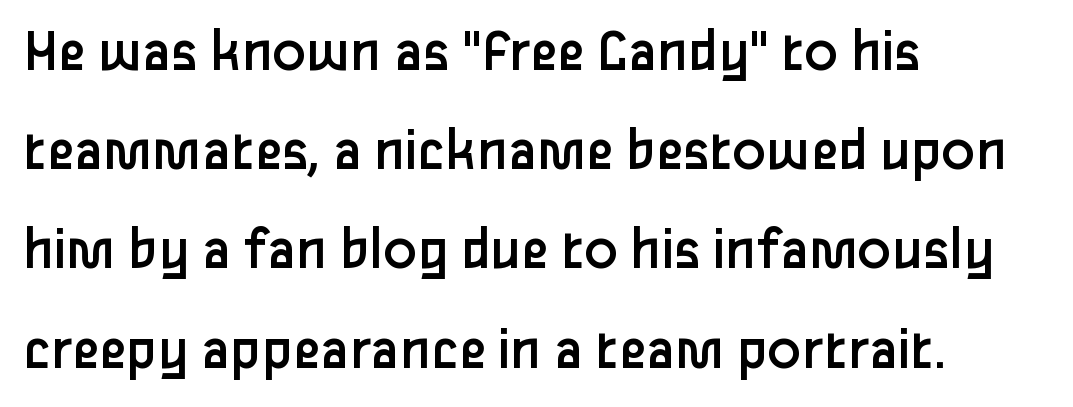
Q: Is the text bold? A: No.
Q: Is the text italic (slanted)? A: No, it is upright.
Q: Is the typeface a serif or a sans-serif typeface? A: Sans-serif.
Q: Is the text underlined? A: No.
Q: How is the paragraph aligned? A: Left-aligned.
Q: Is the spacing between letters normal or unusually wide? A: Normal.
Q: Is the spacing between lines tight, normal or loose? A: Normal.
Q: Width (condensed, normal, or wide)? A: Normal.
Q: Stroke contrast? A: Low.
Q: x-height? A: Medium.
Q: Monospaced? A: No.
